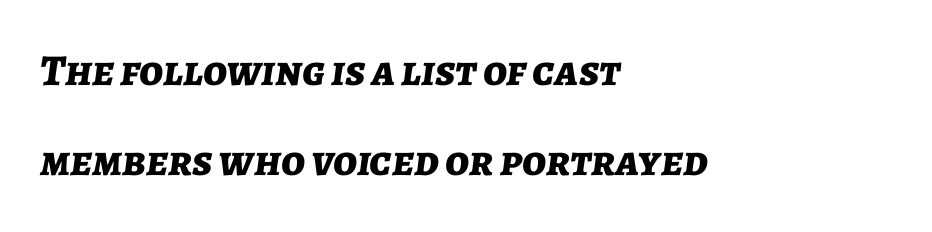
The gaps between neighbouring characters are ordinary and unremarkable. Check the space under the baseline: it is left empty. Style check: oblique. Leading: increased.
